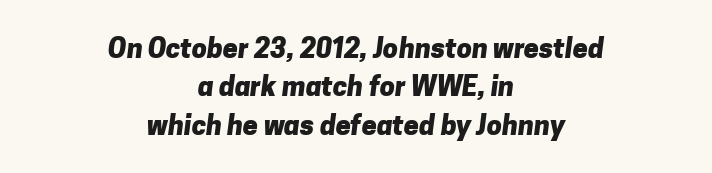
Between one letter and the next there's only the usual sliver of space. Normally led — the rows are evenly, conventionally spaced. Every letter is thick-stroked: bold, no question. Neither beginnings nor endings align; midpoints do. Just letters on the line, the space beneath them empty.
